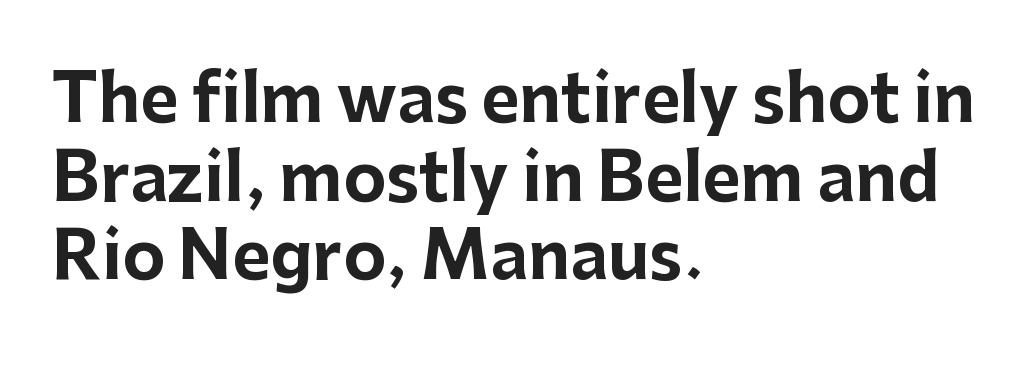
The image shows 65 px bold sans-serif type, upright; set left-aligned, line spacing 1.21x, normal letter spacing, not underlined; low stroke contrast and a medium x-height.
